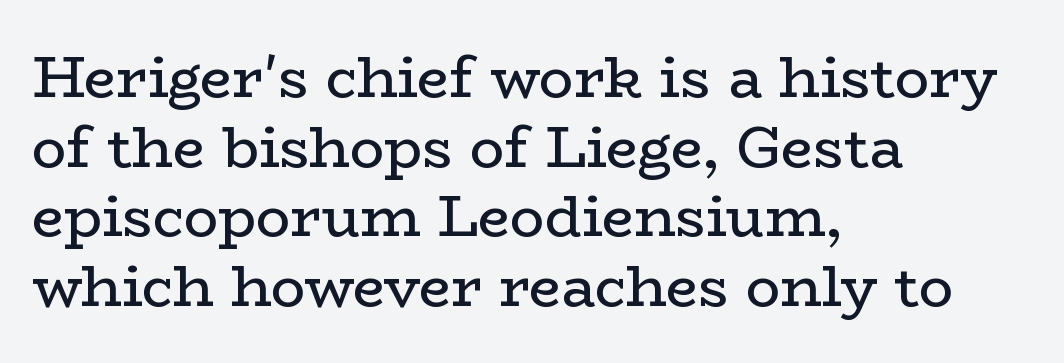
Nobody touched the tracking dial on this one. The weight would be labelled regular, book, light, or lighter still. You can tell it's not italic because the verticals are truly vertical. Just letters on the line, the space beneath them empty. The face used here is proportionally spaced, like ordinary book or web type. A student would call this left alignment; a typographer would say flush left, rag right.
